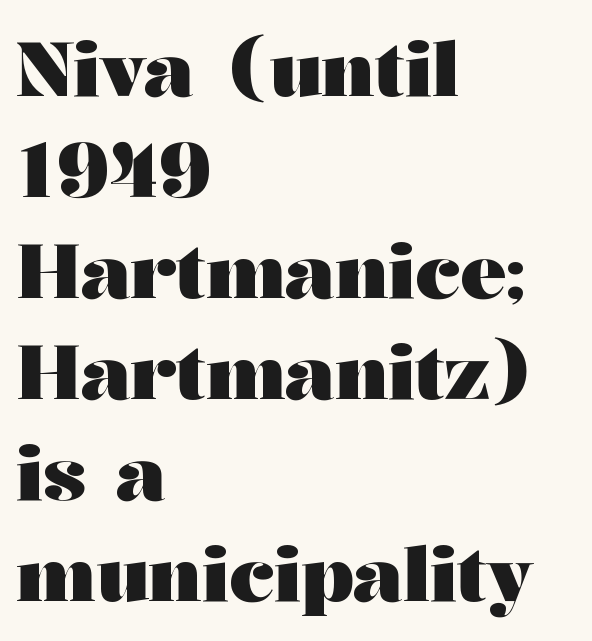
The image shows 76 px heavy, wide serif type, upright; set left-aligned, normal line spacing (1.33x), normal letter spacing, not underlined; medium stroke contrast and a medium x-height.
